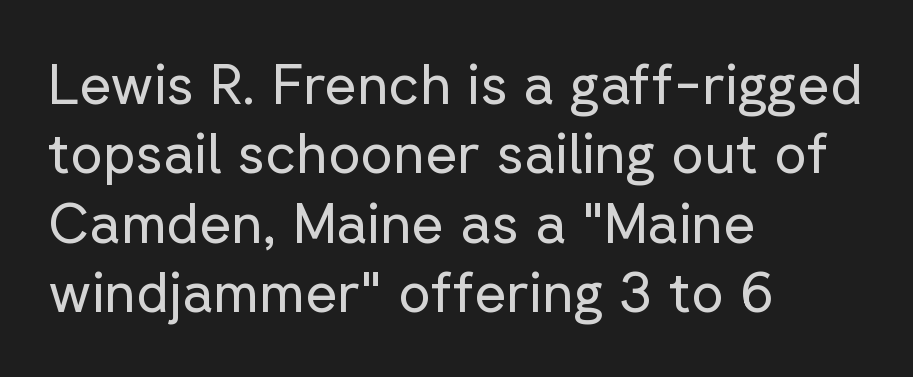
{"serif": "no", "italic": "no", "bold": "no", "weight": "regular", "width": "normal", "stroke_contrast": "low", "x_height": "medium", "monospaced": "no", "underline": "no", "align": "left", "line_spacing_ratio": 1.24, "letter_spacing": "normal", "letter_spacing_em": 0.0, "glyph_px": 56}
